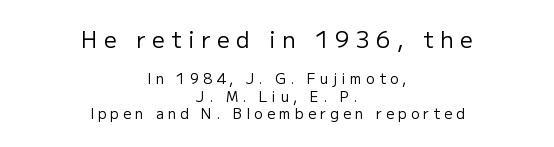
The image shows 22 px text type, upright; set centered, normal line spacing (1.25x), unusually wide letter spacing (+0.3 em), not underlined; the first (top) block is 1.57x larger.
